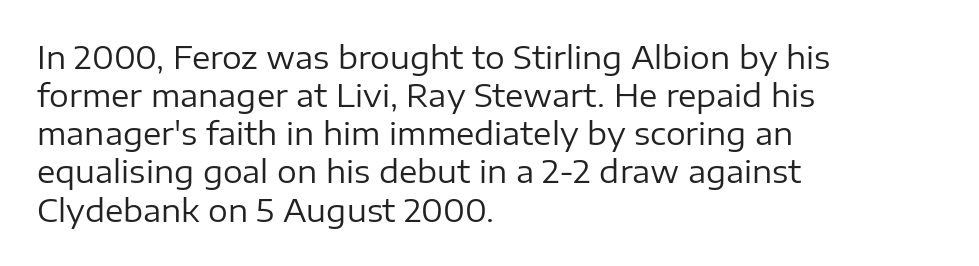
{"serif": "no", "italic": "no", "bold": "no", "weight": "regular", "width": "normal", "stroke_contrast": "low", "x_height": "medium", "monospaced": "no", "underline": "no", "align": "left", "line_spacing_ratio": 1.23, "letter_spacing": "normal", "letter_spacing_em": 0.0, "glyph_px": 31}
